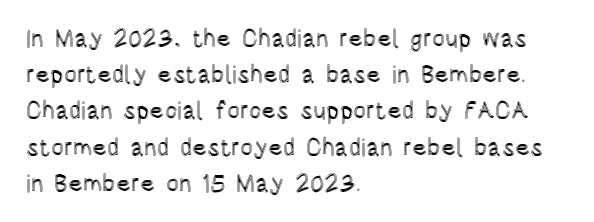
The image shows 24 px text type, upright; set left-aligned, normal line spacing (1.51x), normal letter spacing, not underlined.
